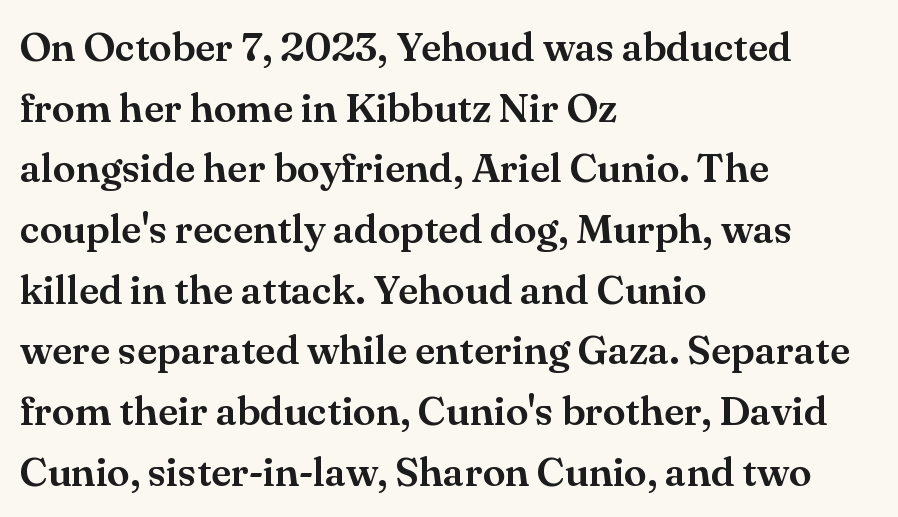
{"serif": "yes", "italic": "no", "width": "normal", "stroke_contrast": "medium", "x_height": "small", "monospaced": "no", "underline": "no", "align": "left", "line_spacing": "normal", "line_spacing_ratio": 1.48, "letter_spacing": "normal", "letter_spacing_em": 0.0, "glyph_px": 41}
